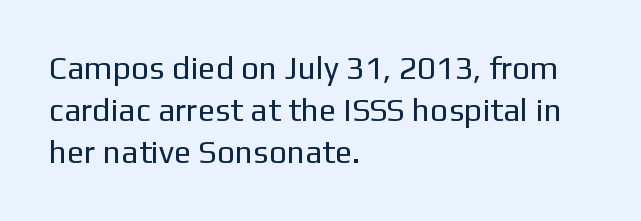
Q: Is the text bold? A: No.
Q: Is the text italic (slanted)? A: No, it is upright.
Q: Is the typeface a serif or a sans-serif typeface? A: Sans-serif.
Q: Is the text underlined? A: No.
Q: How is the paragraph aligned? A: Left-aligned.
Q: Is the spacing between letters normal or unusually wide? A: Normal.
Q: Is the spacing between lines tight, normal or loose? A: Normal.
Q: Width (condensed, normal, or wide)? A: Normal.
Q: Stroke contrast? A: Low.
Q: x-height? A: Medium.
Q: Monospaced? A: No.
